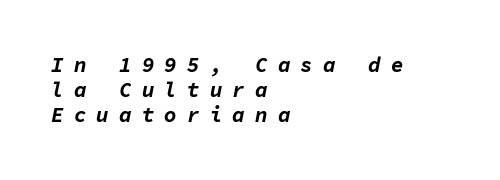
Q: Is the text bold? A: Yes.
Q: Is the text italic (slanted)? A: Yes, it leans right by about 11 degrees.
Q: Is the text underlined? A: No.
Q: How is the paragraph aligned? A: Left-aligned.
Q: Is the spacing between letters normal or unusually wide? A: Unusually wide.
